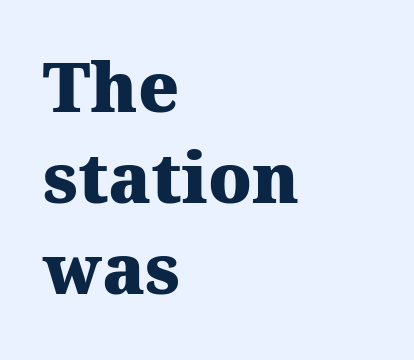
Look at the bottom of the vertical strokes: they flare into serifs here. You can tell it's not italic because the verticals are truly vertical. These lines stack with their left ends in a neat column. Students, note that the glyphs here touch the page at normal intervals. The foot of each line stays bare and open. In terms of leading, this rendering sits right in the middle.
